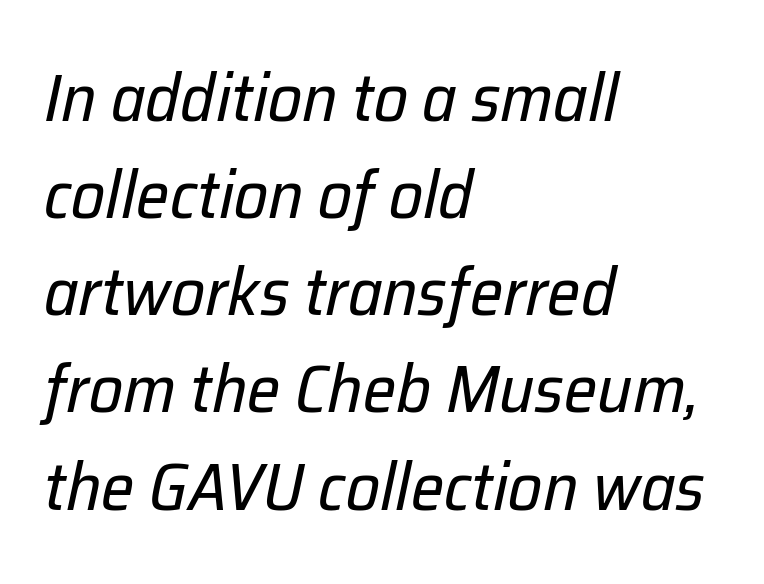
{"italic": "yes", "lean": "right", "slant_degrees": 12, "bold": "no", "weight": "regular", "width": "normal", "stroke_contrast": "low", "x_height": "medium", "monospaced": "no", "underline": "no", "align": "left", "line_spacing": "normal", "line_spacing_ratio": 1.45, "letter_spacing": "normal", "letter_spacing_em": 0.0, "glyph_px": 67}
